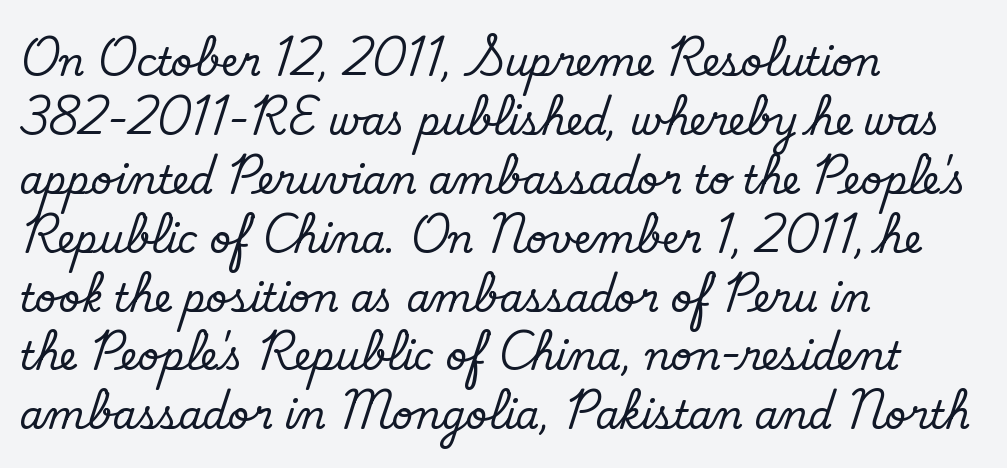
Left-aligned paragraph, ragged on the right. This sample has the flowing, uneven cadence of proportional lettering. Heft: none added — not bold. Note: no serifs on the glyphs. Just letters on the line, the space beneath them empty.
